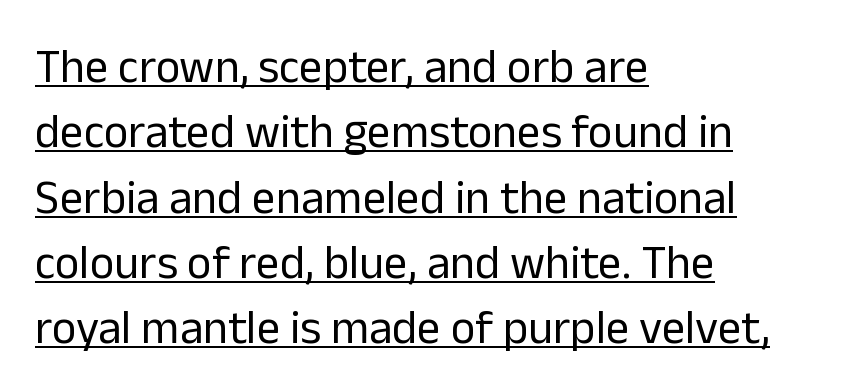
Q: Is the text bold? A: No.
Q: Is the text italic (slanted)? A: No, it is upright.
Q: Is the typeface a serif or a sans-serif typeface? A: Sans-serif.
Q: Is the text underlined? A: Yes.
Q: How is the paragraph aligned? A: Left-aligned.
Q: Is the spacing between letters normal or unusually wide? A: Normal.
Q: Is the spacing between lines tight, normal or loose? A: Normal.
Q: Width (condensed, normal, or wide)? A: Normal.
Q: Stroke contrast? A: Low.
Q: x-height? A: Medium.
Q: Monospaced? A: No.
